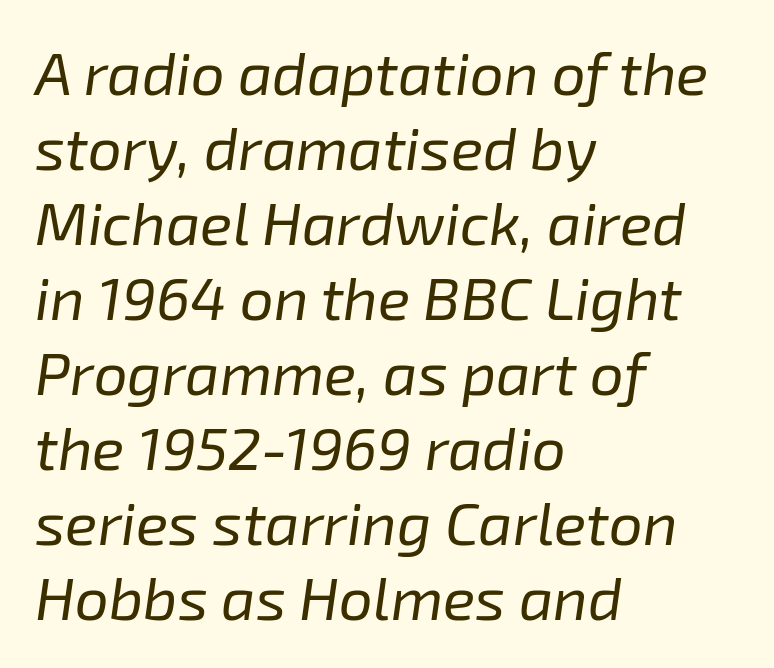
{"italic": "yes", "lean": "right", "slant_degrees": 8, "bold": "no", "weight": "regular", "width": "normal", "stroke_contrast": "low", "x_height": "medium", "monospaced": "no", "underline": "no", "align": "left", "line_spacing": "normal", "line_spacing_ratio": 1.25, "letter_spacing": "normal", "letter_spacing_em": 0.0, "glyph_px": 60}
